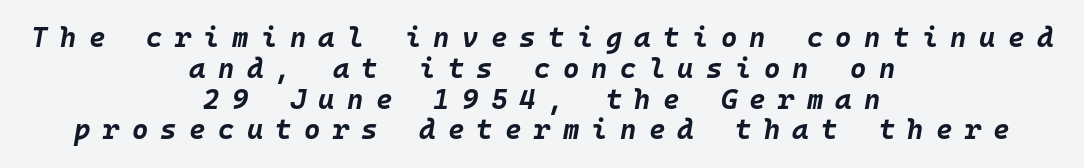
{"italic": "yes", "lean": "right", "slant_degrees": 10, "bold": "yes", "weight": "bold", "width": "normal", "stroke_contrast": "low", "x_height": "large", "monospaced": "yes", "underline": "no", "align": "center", "line_spacing": "tight", "line_spacing_ratio": 1.1, "letter_spacing": "wide", "letter_spacing_em": 0.44, "glyph_px": 28}
